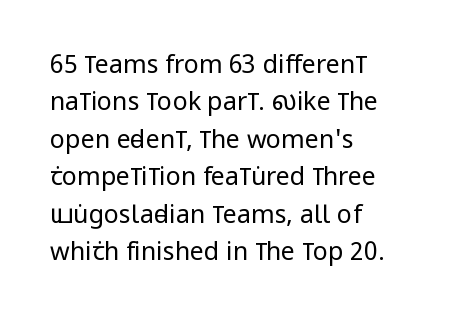
Q: Is the text bold? A: No.
Q: Is the text italic (slanted)? A: No, it is upright.
Q: Is the text underlined? A: No.
Q: How is the paragraph aligned? A: Left-aligned.
Q: Is the spacing between letters normal or unusually wide? A: Normal.
Q: Is the spacing between lines tight, normal or loose? A: Normal.
